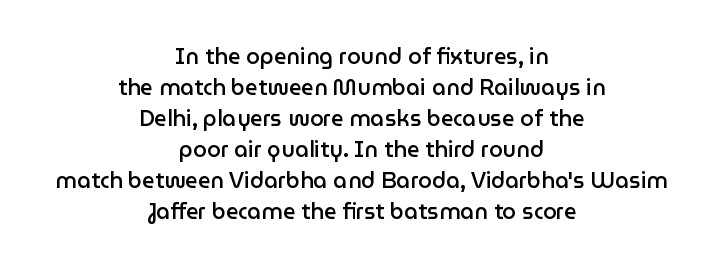
Notice how the stems are strictly vertical — no italics here. Typographic density is moderately raised because the face is semibold. Decoration check: the copy has no underline. There is no visible air inserted between adjacent glyphs. Visually the block forms a symmetrical silhouette, jagged on both flanks.
